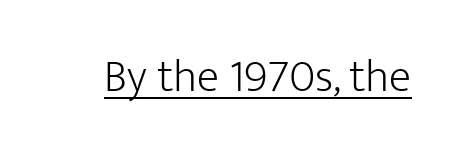
The image shows 46 px light sans-serif type, upright; set normal letter spacing, underlined; low stroke contrast and a medium x-height.
